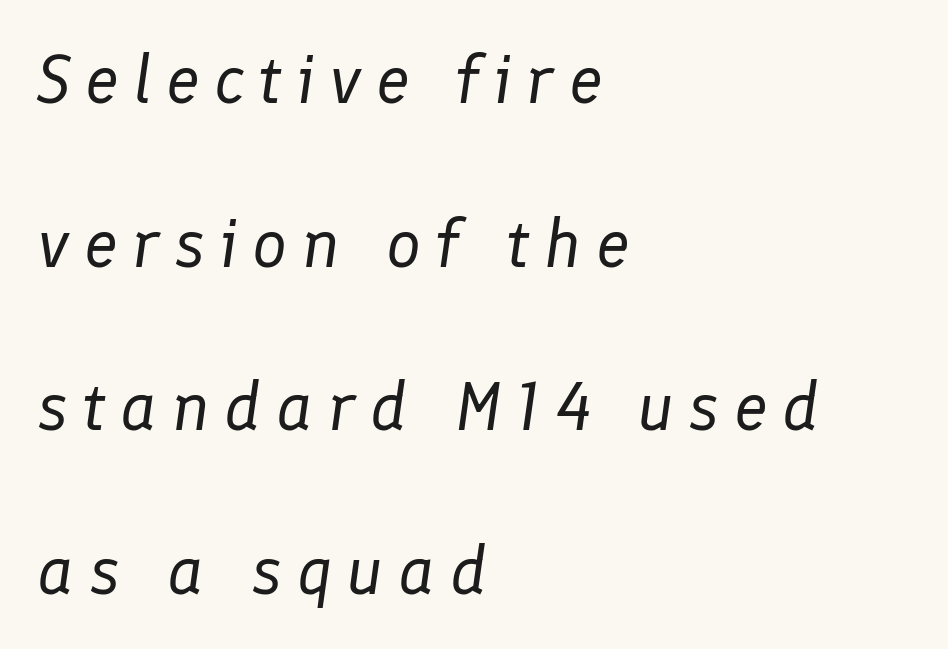
The image shows 69 px regular-weight type, italic (leaning right); set left-aligned, loose line spacing (2.37x), unusually wide letter spacing (+0.21 em), not underlined; low stroke contrast and a medium x-height.
